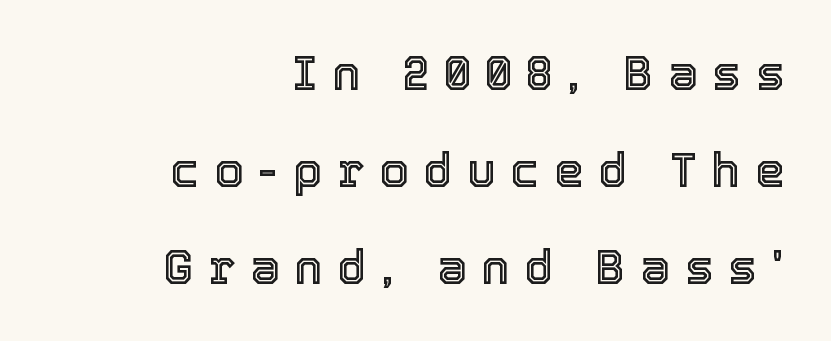
Here the designer chose a conventional face with non-uniform glyph widths. Compared with typical body copy, the letter spacing here is much looser. It's the straight-up-and-down kind of type. Compared with a flush-left layout, this one pins lines to the opposite, right side. Lines of text with bare space underneath.
